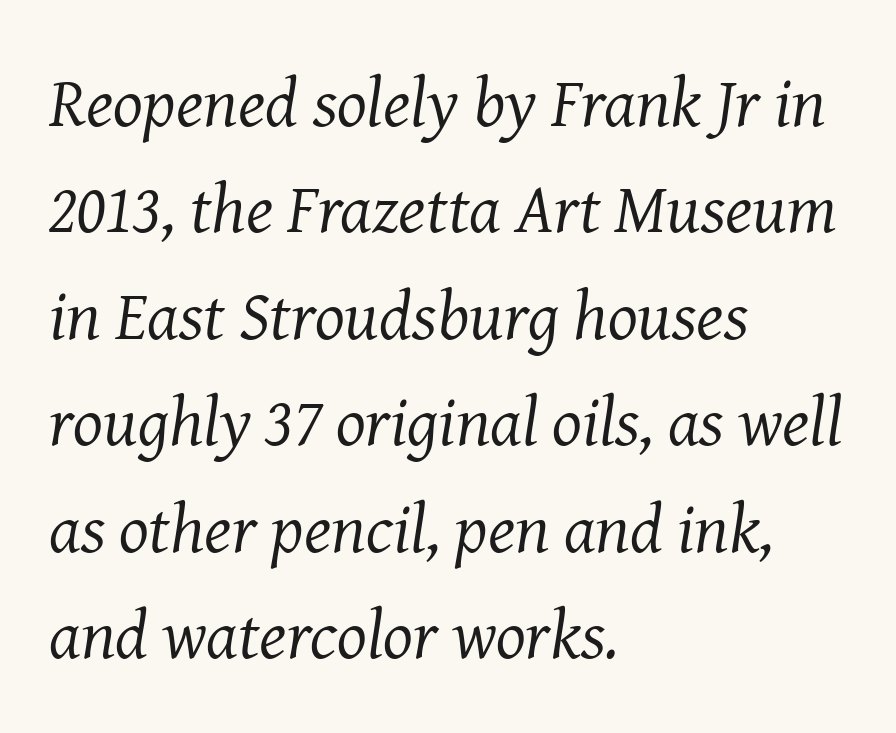
Honestly, the letter spacing is just normal — you wouldn't notice it. The block of text has a typical density, with ordinary space between rows. When letters slant like this, we call the style italic. The passage shown is typed in a proportional face where columns would drift.
